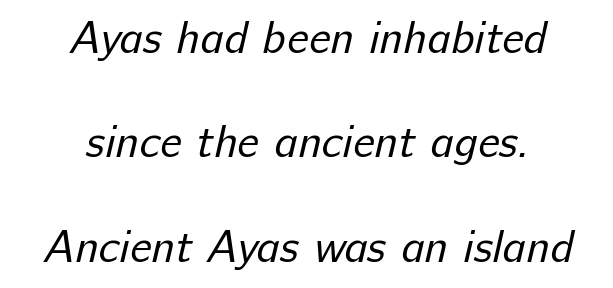
The letterforms sit at book weight or below. Regarding leading, the lines here are spaced well apart. Each letter keeps its own natural width here, so spacing adapts to shape. Has an underline been added? It has not. These lines are composed in type without serifs. No extra tracking has been applied to these lines.
